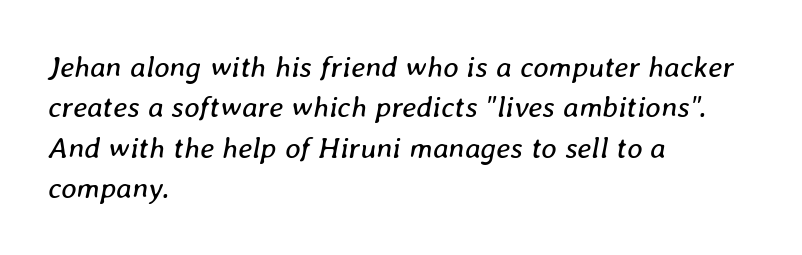
Q: Is the text bold? A: No.
Q: Is the text italic (slanted)? A: Yes, it leans right by about 8 degrees.
Q: Is the text underlined? A: No.
Q: How is the paragraph aligned? A: Left-aligned.
Q: Is the spacing between letters normal or unusually wide? A: Normal.
Q: Is the spacing between lines tight, normal or loose? A: Normal.
Q: Width (condensed, normal, or wide)? A: Normal.
Q: Stroke contrast? A: Low.
Q: x-height? A: Medium.
Q: Monospaced? A: No.
